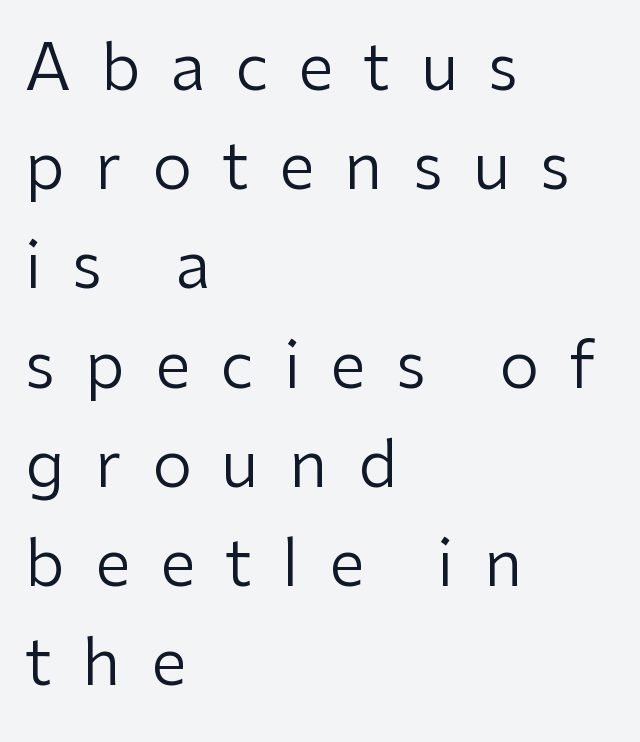
This sample has the flowing, uneven cadence of proportional lettering. Characters follow at a spacing far wider than the type designer built in. Is this a sans? Yes — the strokes have no serifs. These glyphs show unthickened strokes, regular width or finer.
